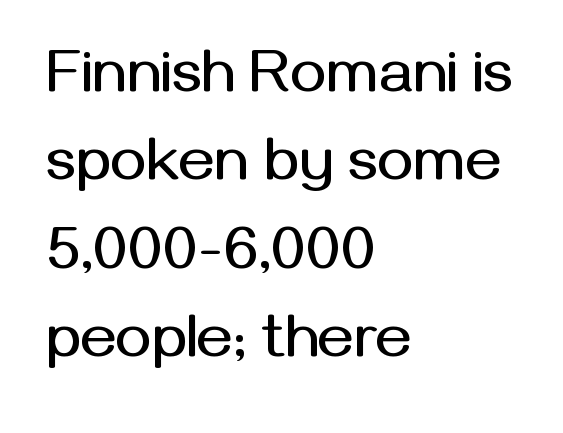
{"serif": "no", "italic": "no", "width": "normal", "stroke_contrast": "medium", "x_height": "medium", "monospaced": "no", "underline": "no", "align": "left", "line_spacing": "normal", "line_spacing_ratio": 1.45, "letter_spacing": "normal", "letter_spacing_em": 0.0, "glyph_px": 61}
